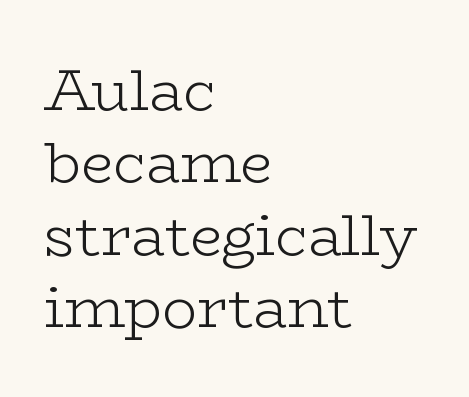
The image shows 58 px light, wide serif type, upright; set left-aligned, normal line spacing (1.25x), normal letter spacing, not underlined; low stroke contrast and a medium x-height.
